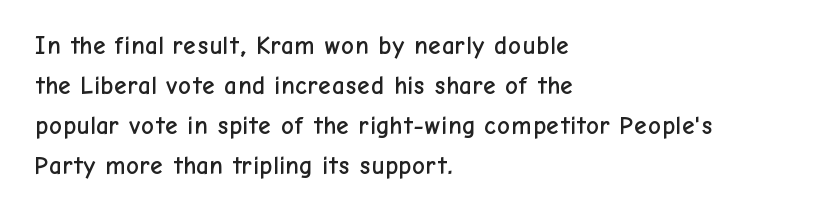
The lines are quadded left. Italic? Not at all — the glyphs are vertical. Interline gaps are of average width in this sample. Each row of text sits above clean, open space. These lines keep a tight, regular rhythm from letter to letter.
